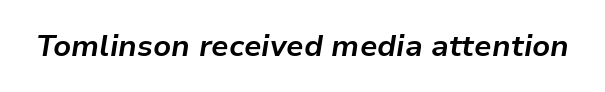
Descenders are the only things crossing below the line. Heavy, bold letterforms. A typesetter would call this zero additional tracking. An italicized treatment has been applied to the whole sample.
